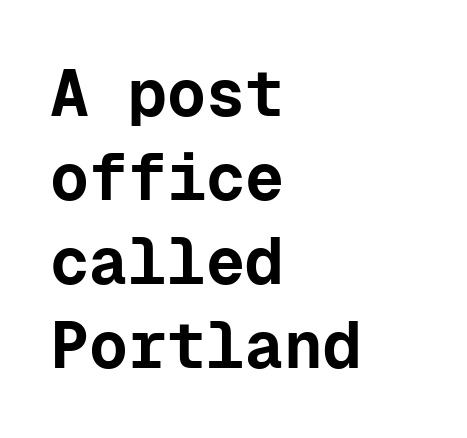
Q: Is the text bold? A: Yes.
Q: Is the text italic (slanted)? A: No, it is upright.
Q: Is the typeface a serif or a sans-serif typeface? A: Sans-serif.
Q: Is the text underlined? A: No.
Q: How is the paragraph aligned? A: Left-aligned.
Q: Is the spacing between letters normal or unusually wide? A: Normal.
Q: Is the spacing between lines tight, normal or loose? A: Normal.
Q: Width (condensed, normal, or wide)? A: Normal.
Q: Stroke contrast? A: Low.
Q: x-height? A: Medium.
Q: Monospaced? A: Yes.
